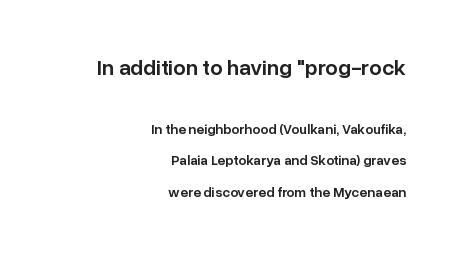
Q: Is the text bold? A: Semi-bold.
Q: Is the text italic (slanted)? A: No, it is upright.
Q: Is the text underlined? A: No.
Q: How is the paragraph aligned? A: Right-aligned.
Q: Is the spacing between letters normal or unusually wide? A: Normal.
Q: Is the spacing between lines tight, normal or loose? A: Loose.
Q: Which block of text is set in a larger size, the first (top) or the second (bottom)? A: The first (top) one.
